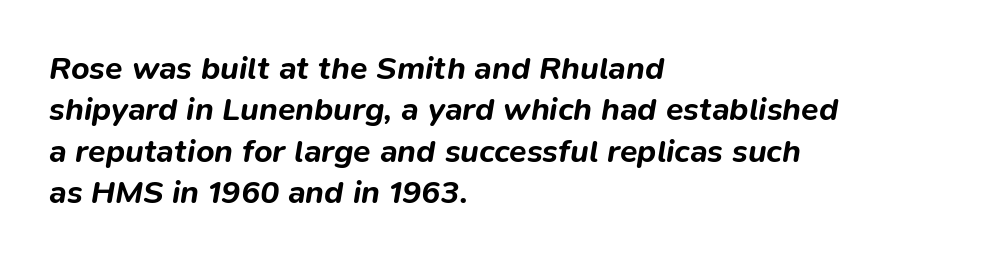
The image shows 32 px bold type, italic (leaning right); set left-aligned, normal line spacing (1.29x), normal letter spacing, not underlined; low stroke contrast and a medium x-height.
